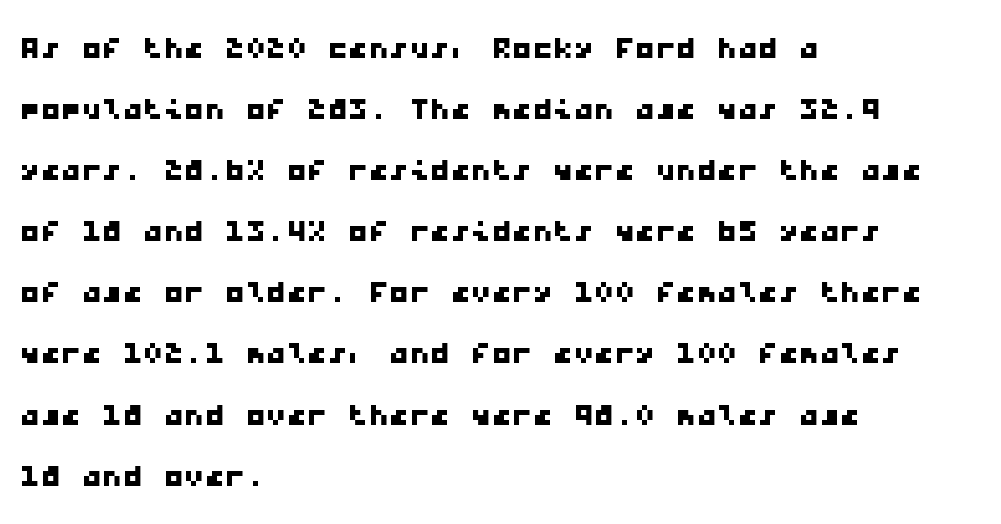
{"serif": "no", "width": "wide", "stroke_contrast": "low", "x_height": "medium", "monospaced": "yes", "underline": "no", "align": "left", "line_spacing": "normal", "line_spacing_ratio": 1.49, "letter_spacing": "normal", "letter_spacing_em": 0.0, "glyph_px": 41}
